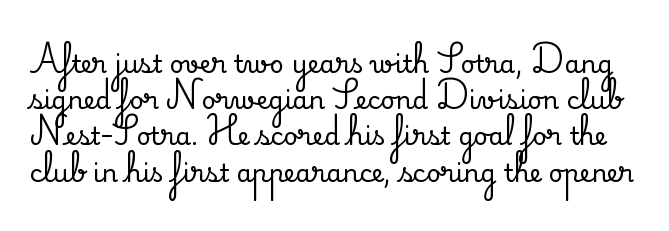
The image shows 25 px text type, upright; set normal line spacing (1.45x), normal letter spacing, not underlined.
